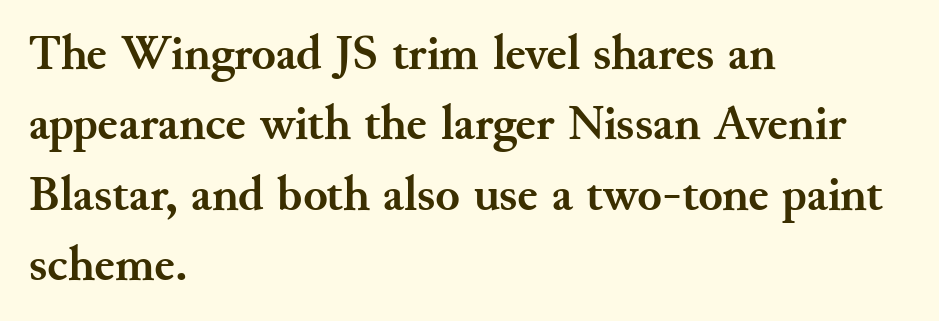
{"serif": "yes", "italic": "no", "bold": "yes", "weight": "semibold", "width": "normal", "stroke_contrast": "medium", "x_height": "small", "monospaced": "no", "underline": "no", "align": "left", "line_spacing": "normal", "line_spacing_ratio": 1.41, "letter_spacing": "normal", "letter_spacing_em": 0.0, "glyph_px": 50}
